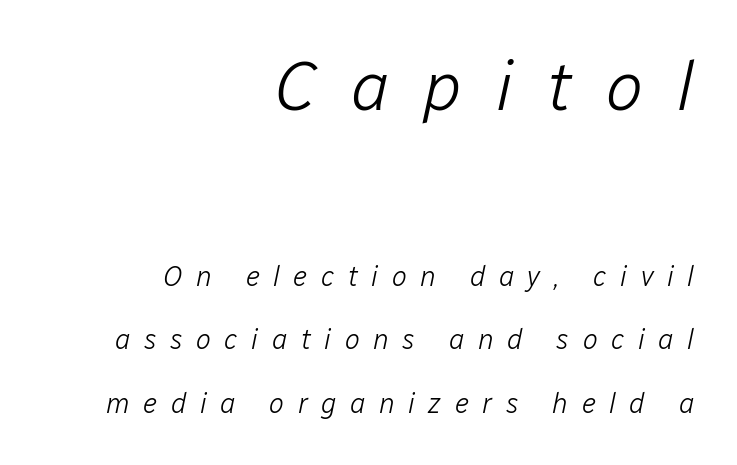
Q: Is the text bold? A: No.
Q: Is the text italic (slanted)? A: Yes, it leans right by about 12 degrees.
Q: Is the text underlined? A: No.
Q: How is the paragraph aligned? A: Right-aligned.
Q: Is the spacing between letters normal or unusually wide? A: Unusually wide.
Q: Is the spacing between lines tight, normal or loose? A: Loose.
Q: Which block of text is set in a larger size, the first (top) or the second (bottom)? A: The first (top) one.
Q: Width (condensed, normal, or wide)? A: Normal.
Q: Stroke contrast? A: Low.
Q: x-height? A: Medium.
Q: Monospaced? A: No.
